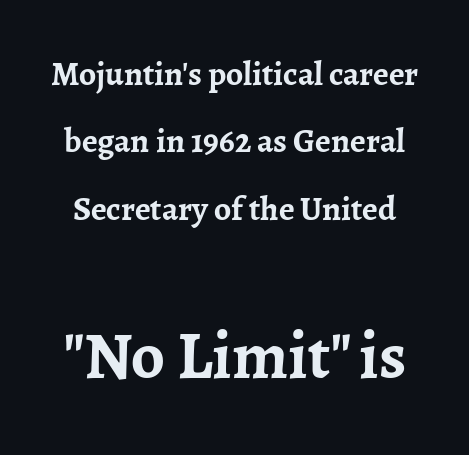
{"serif": "yes", "italic": "no", "bold": "yes", "weight": "semibold", "width": "normal", "stroke_contrast": "low", "x_height": "medium", "monospaced": "no", "underline": "no", "line_spacing": "loose", "line_spacing_ratio": 1.98, "letter_spacing": "normal", "letter_spacing_em": 0.0, "larger_block": "second", "size_ratio": 1.97, "glyph_px": 67}
